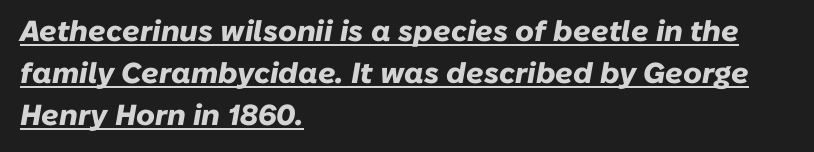
Q: Is the text bold? A: Yes.
Q: Is the text italic (slanted)? A: Yes, it leans right by about 10 degrees.
Q: Is the text underlined? A: Yes.
Q: How is the paragraph aligned? A: Left-aligned.
Q: Is the spacing between letters normal or unusually wide? A: Normal.
Q: Is the spacing between lines tight, normal or loose? A: Normal.
Q: Width (condensed, normal, or wide)? A: Normal.
Q: Stroke contrast? A: Low.
Q: x-height? A: Medium.
Q: Monospaced? A: No.
